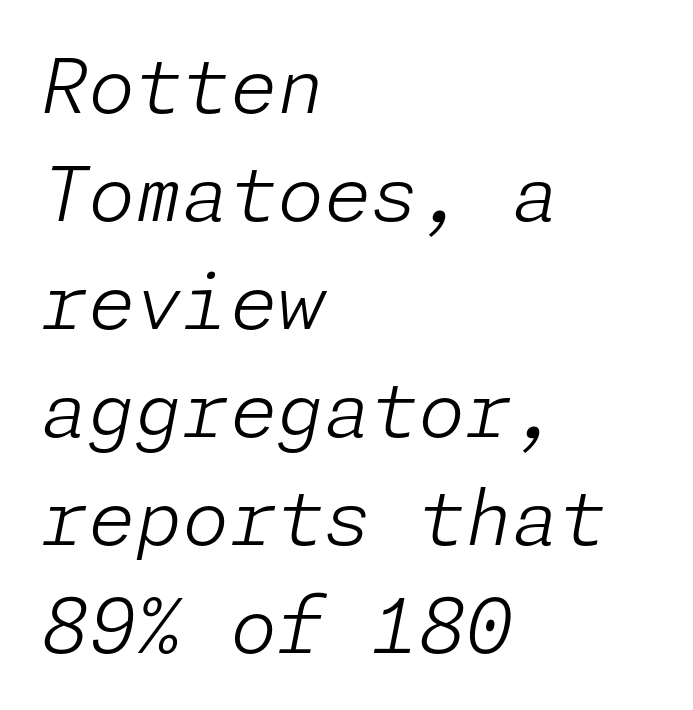
Q: Is the text bold? A: No.
Q: Is the text italic (slanted)? A: Yes, it leans right by about 11 degrees.
Q: Is the text underlined? A: No.
Q: How is the paragraph aligned? A: Left-aligned.
Q: Is the spacing between letters normal or unusually wide? A: Normal.
Q: Is the spacing between lines tight, normal or loose? A: Normal.
Q: Width (condensed, normal, or wide)? A: Normal.
Q: Stroke contrast? A: Low.
Q: x-height? A: Medium.
